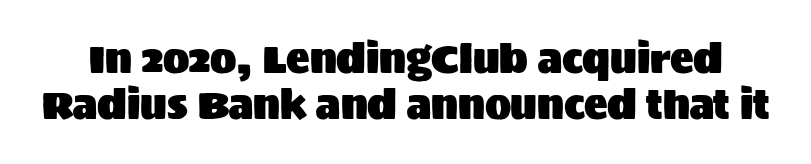
Q: Is the text italic (slanted)? A: No, it is upright.
Q: Is the typeface a serif or a sans-serif typeface? A: Sans-serif.
Q: Is the text underlined? A: No.
Q: Is the spacing between letters normal or unusually wide? A: Normal.
Q: Width (condensed, normal, or wide)? A: Normal.
Q: Stroke contrast? A: Medium.
Q: x-height? A: Large.
Q: Monospaced? A: No.
